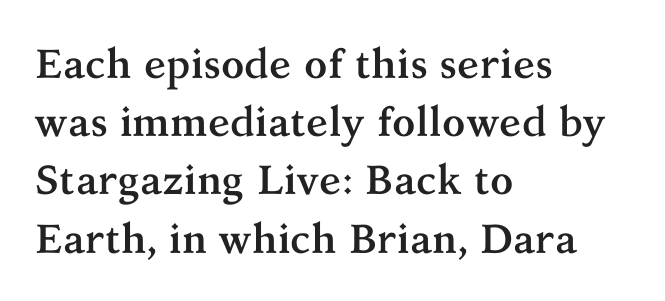
Do the characters align in a grid? No, the font is proportional. These lines are set flush left with a ragged right edge. Notice how thick the strokes are: this is what a full bold looks like. One glance says typical: line gaps are just what's usual. Characters follow at the spacing the type designer built in. Bare-footed words on every line.
